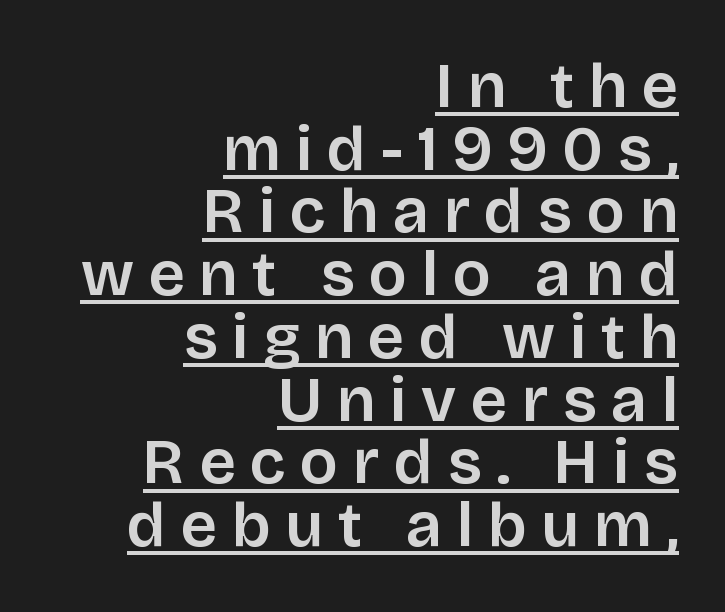
The face used here is proportionally spaced, like ordinary book or web type. Observe the absence of serifs on each vertical stroke in this sample. The typesetter chose a ragged-left arrangement here. The typesetter has applied underlining to the passage shown. The tracking reads as deliberately expanded to a designer's eye.
